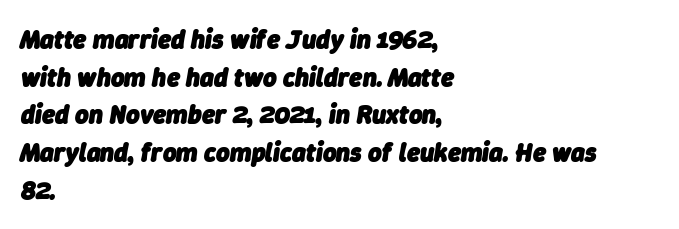
The image shows 26 px bold type, italic (leaning right); set left-aligned, normal line spacing (1.45x), normal letter spacing, not underlined.
